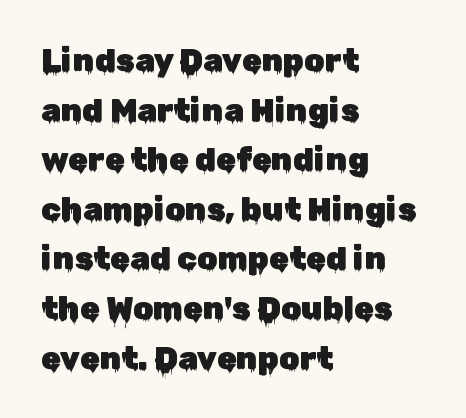
The image shows 32 px sans-serif type, upright; set left-aligned, normal line spacing (1.55x), normal letter spacing, not underlined; low stroke contrast and a medium x-height.
